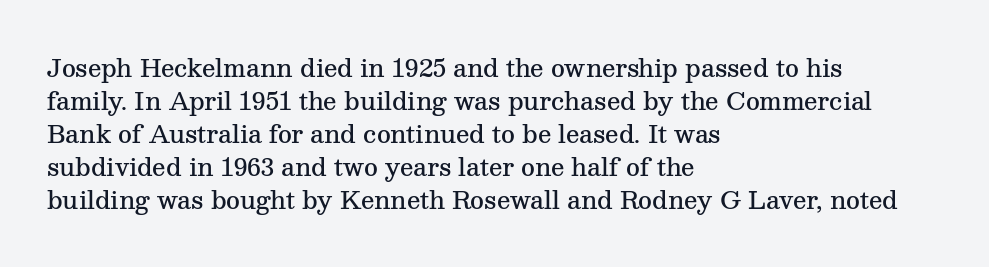
{"italic": "no", "bold": "semi", "underline": "no", "align": "left", "line_spacing": "normal", "line_spacing_ratio": 1.37, "letter_spacing": "normal", "letter_spacing_em": 0.0, "glyph_px": 24}
